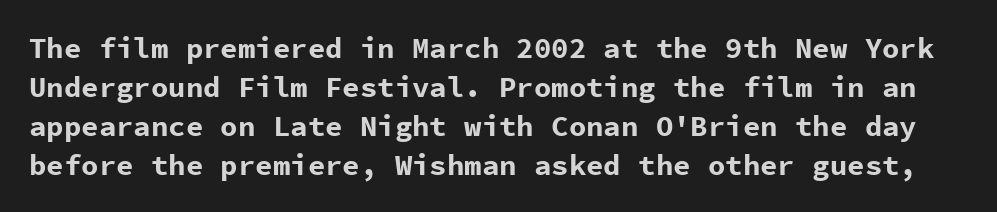
{"serif": "no", "italic": "no", "bold": "yes", "weight": "bold", "width": "normal", "stroke_contrast": "low", "x_height": "medium", "monospaced": "yes", "underline": "no", "line_spacing": "normal", "line_spacing_ratio": 1.34, "letter_spacing": "normal", "letter_spacing_em": 0.0, "glyph_px": 29}
